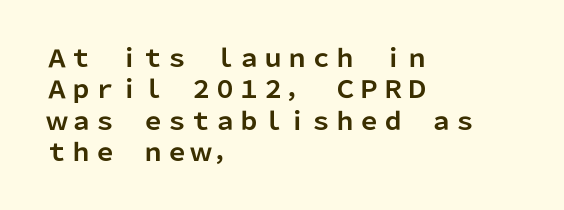
Q: Is the text bold? A: Yes.
Q: Is the text italic (slanted)? A: No, it is upright.
Q: Is the text underlined? A: No.
Q: How is the paragraph aligned? A: Left-aligned.
Q: Is the spacing between letters normal or unusually wide? A: Normal.
Q: Is the spacing between lines tight, normal or loose? A: Normal.
